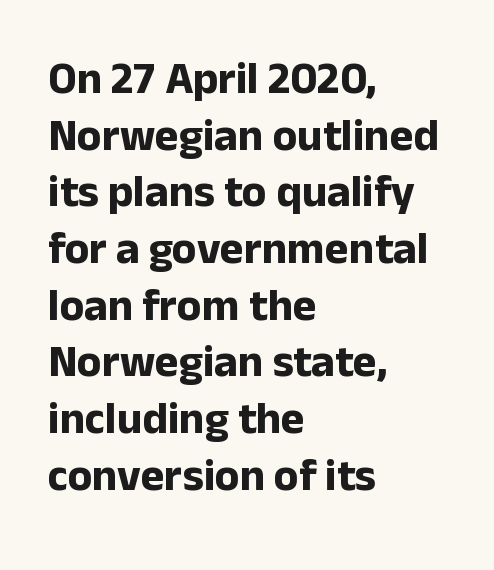
Q: Is the text bold? A: Yes.
Q: Is the text italic (slanted)? A: No, it is upright.
Q: Is the typeface a serif or a sans-serif typeface? A: Sans-serif.
Q: Is the text underlined? A: No.
Q: How is the paragraph aligned? A: Left-aligned.
Q: Is the spacing between letters normal or unusually wide? A: Normal.
Q: Is the spacing between lines tight, normal or loose? A: Normal.
Q: Width (condensed, normal, or wide)? A: Normal.
Q: Stroke contrast? A: Low.
Q: x-height? A: Medium.
Q: Monospaced? A: No.
